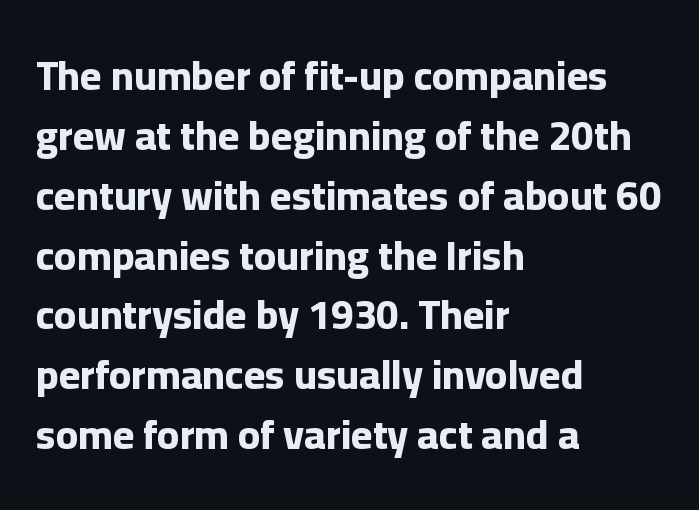
The image shows 41 px bold sans-serif type, upright; set left-aligned, normal line spacing (1.46x), normal letter spacing, not underlined; low stroke contrast and a medium x-height.
